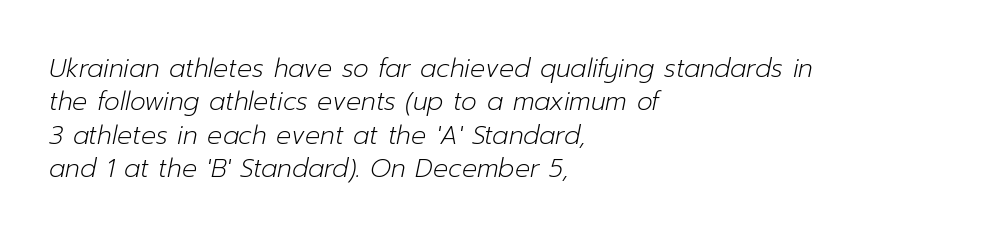
The strokes carry an ordinary text weight at most. The baseline area is clear. The designer left line spacing at the default. Slanted lettering throughout.
